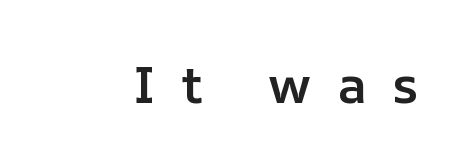
{"italic": "no", "bold": "semi", "weight": "semibold", "width": "normal", "stroke_contrast": "low", "x_height": "medium", "monospaced": "no", "underline": "no", "letter_spacing": "wide", "letter_spacing_em": 0.49, "glyph_px": 52}
